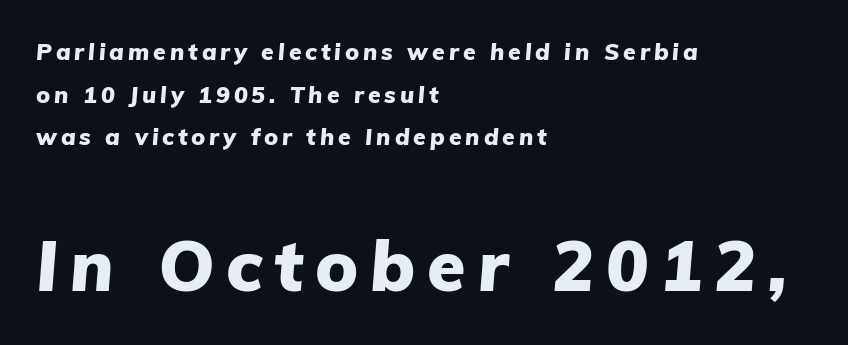
Q: Is the text bold? A: Yes.
Q: Is the text italic (slanted)? A: Yes, it leans right by about 5 degrees.
Q: Is the text underlined? A: No.
Q: How is the paragraph aligned? A: Left-aligned.
Q: Which block of text is set in a larger size, the first (top) or the second (bottom)? A: The second (bottom) one.
Q: Width (condensed, normal, or wide)? A: Normal.
Q: Stroke contrast? A: Low.
Q: x-height? A: Medium.
Q: Monospaced? A: No.
